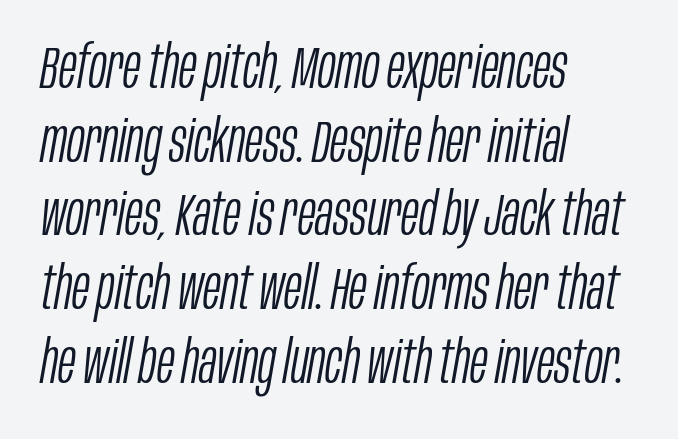
The image shows 59 px light, condensed type, italic (leaning right); set left-aligned, normal line spacing (1.25x), normal letter spacing, not underlined; low stroke contrast and a large x-height.
